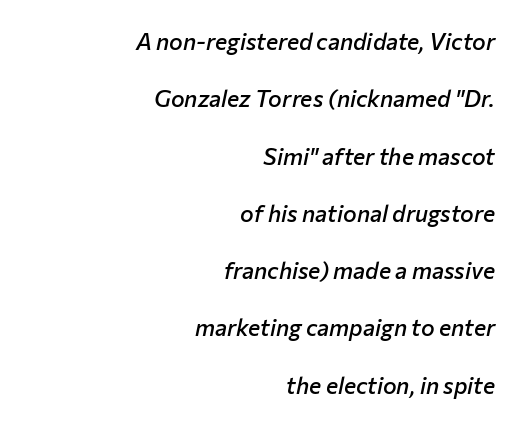
Beneath every word, the page is bare. The tracking reads as untouched default to a designer's eye. Reading down the column, the eye jumps a long way to each next line. Firm but not heavy-handed strokes: this text is semibold. Emphasis-style slanted type is in use. One-word summary of the alignment: right.
